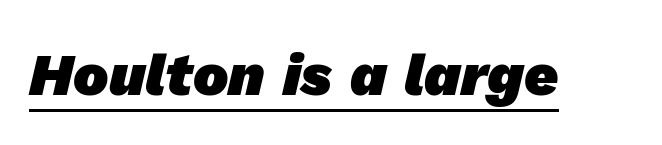
The image shows 59 px heavy sans-serif type; set normal letter spacing, underlined; low stroke contrast and a medium x-height.
